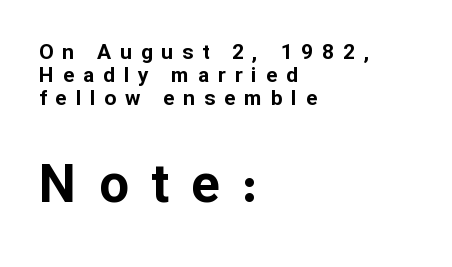
Strokes here are thick enough to call this a true bold. Does the lettering tilt? It doesn't — this is upright. How would I describe the line gaps? Narrow and economical. Proportional: the letters do not fall into vertical columns.
